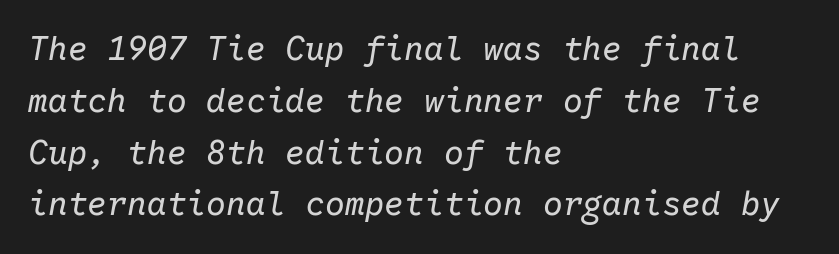
{"italic": "yes", "lean": "right", "slant_degrees": 10, "bold": "no", "weight": "regular", "width": "normal", "stroke_contrast": "low", "x_height": "medium", "monospaced": "yes", "underline": "no", "align": "left", "line_spacing": "normal", "line_spacing_ratio": 1.57, "letter_spacing": "normal", "letter_spacing_em": 0.0, "glyph_px": 33}
